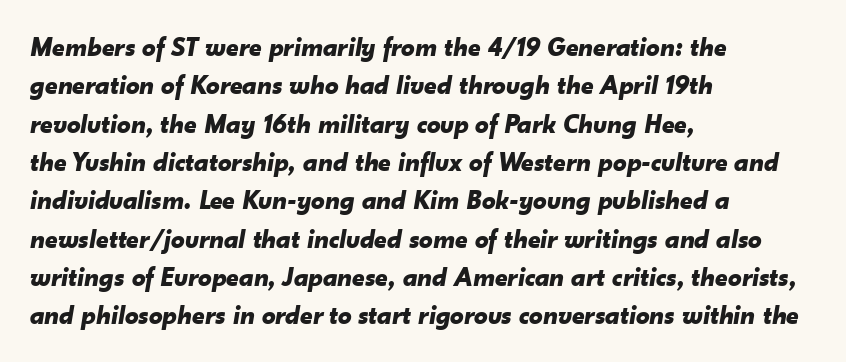
This sample keeps an unexceptional amount of space between lines. The tracking reads as untouched default to a designer's eye. Anything drawn beneath the words? Only blank space. Does the copy run flush right? No — it runs flush left. Italic? Definitely — the glyphs are oblique. How heavy is the stroke? Heavy — this is a bold.
